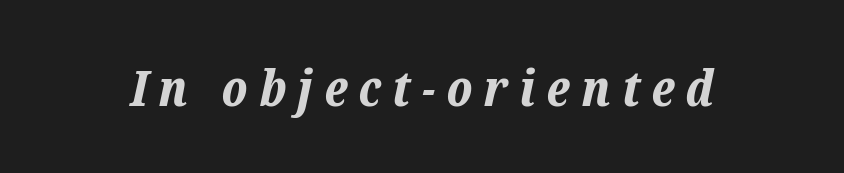
Q: Is the text bold? A: Yes.
Q: Is the text italic (slanted)? A: Yes, it leans right by about 12 degrees.
Q: Is the text underlined? A: No.
Q: Is the spacing between letters normal or unusually wide? A: Unusually wide.
Q: Width (condensed, normal, or wide)? A: Normal.
Q: Stroke contrast? A: Low.
Q: x-height? A: Medium.
Q: Monospaced? A: No.
